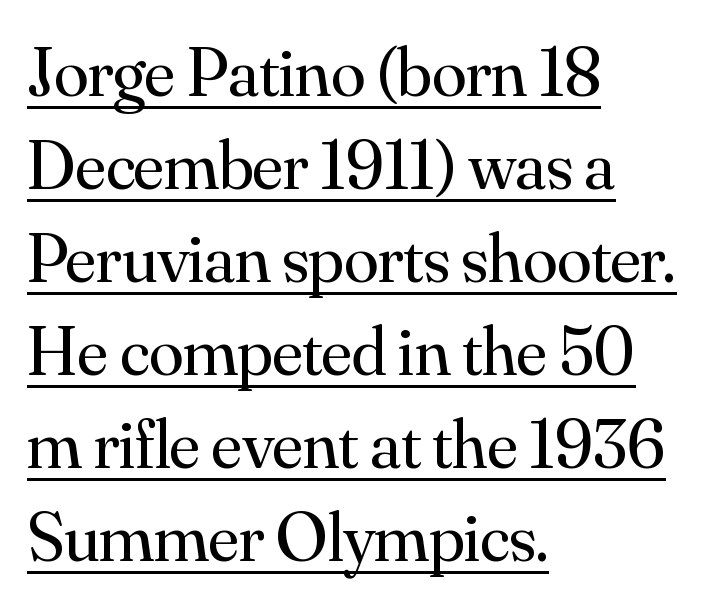
The image shows 70 px regular-weight serif type, upright; set left-aligned, normal line spacing (1.33x), normal letter spacing, underlined; medium stroke contrast and a small x-height.
